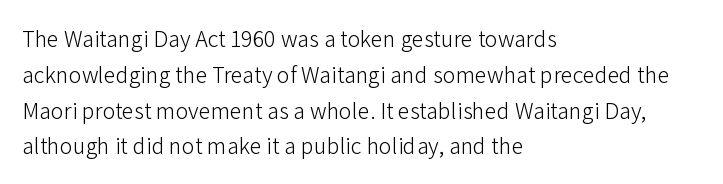
The image shows 24 px text type, upright; set left-aligned, normal line spacing (1.49x), normal letter spacing, not underlined.
